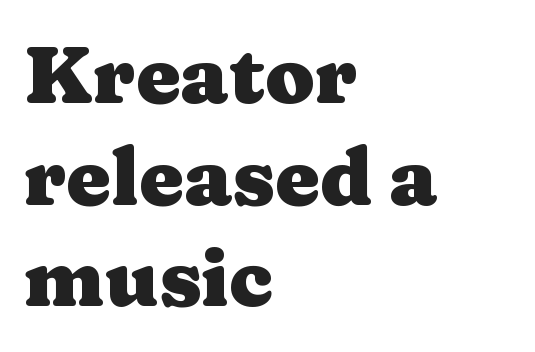
When letters stand straight like this, we call the style roman or upright. Proportional: the letters do not fall into vertical columns. Compared with an ordinary text face, these strokes are far heavier — a full bold. This sample is left-justified, so line endings fall wherever the words run out. Decoration check: the copy has no underline.
